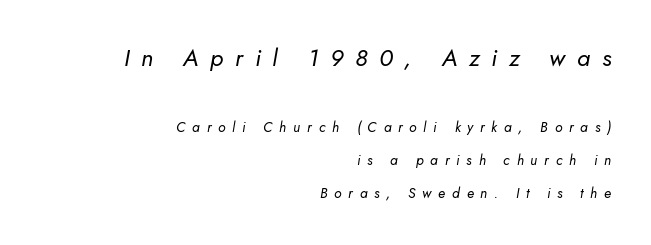
Q: Is the text bold? A: No.
Q: Is the text italic (slanted)? A: Yes, it leans right by about 5 degrees.
Q: Is the text underlined? A: No.
Q: How is the paragraph aligned? A: Right-aligned.
Q: Is the spacing between letters normal or unusually wide? A: Unusually wide.
Q: Is the spacing between lines tight, normal or loose? A: Loose.
Q: Which block of text is set in a larger size, the first (top) or the second (bottom)? A: The first (top) one.
